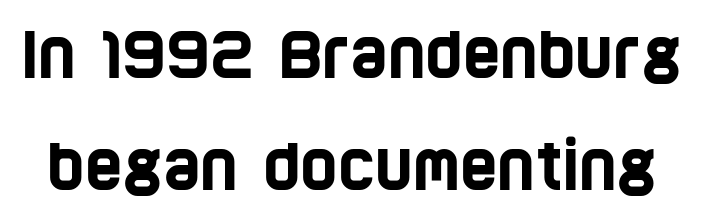
{"serif": "no", "width": "condensed", "stroke_contrast": "low", "x_height": "large", "monospaced": "no", "underline": "no", "line_spacing_ratio": 1.75, "letter_spacing": "normal", "letter_spacing_em": 0.0, "glyph_px": 64}
